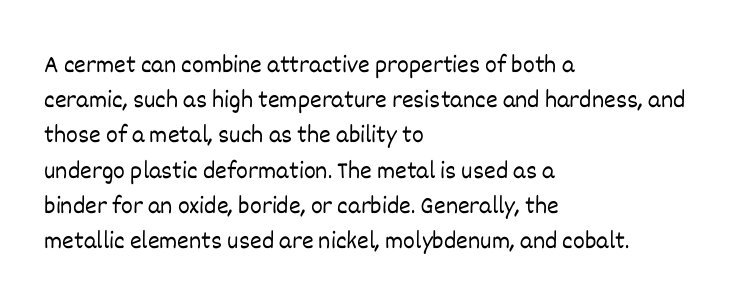
The image shows 25 px text type, upright; set left-aligned, normal line spacing (1.41x), normal letter spacing, not underlined.
